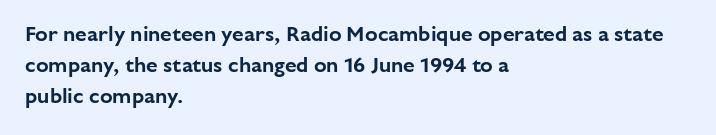
Q: Is the text italic (slanted)? A: No, it is upright.
Q: Is the text underlined? A: No.
Q: How is the paragraph aligned? A: Left-aligned.
Q: Is the spacing between letters normal or unusually wide? A: Normal.
Q: Is the spacing between lines tight, normal or loose? A: Normal.
